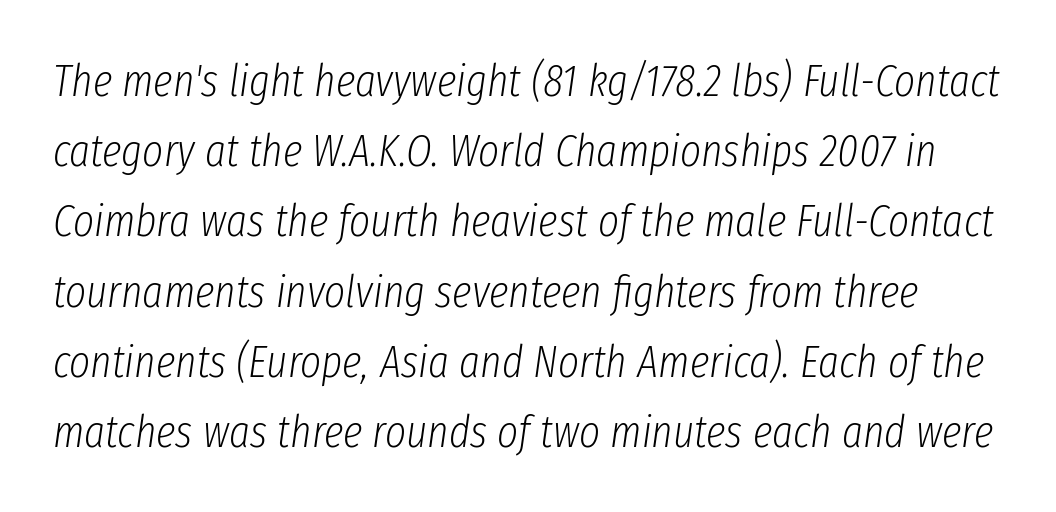
{"italic": "yes", "lean": "right", "slant_degrees": 8, "bold": "no", "weight": "light", "width": "condensed", "stroke_contrast": "low", "x_height": "medium", "monospaced": "no", "underline": "no", "line_spacing": "normal", "line_spacing_ratio": 1.56, "letter_spacing": "normal", "letter_spacing_em": 0.0, "glyph_px": 45}
